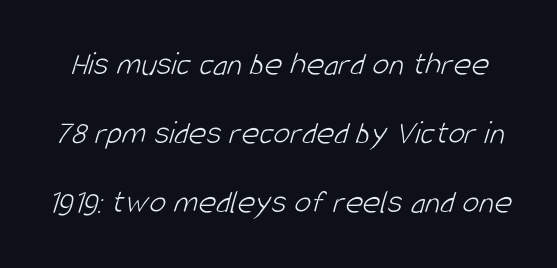
{"serif": "no", "bold": "no", "weight": "light", "width": "condensed", "stroke_contrast": "low", "x_height": "large", "monospaced": "no", "underline": "no", "line_spacing": "loose", "line_spacing_ratio": 2.03, "letter_spacing": "normal", "letter_spacing_em": 0.0, "glyph_px": 34}
